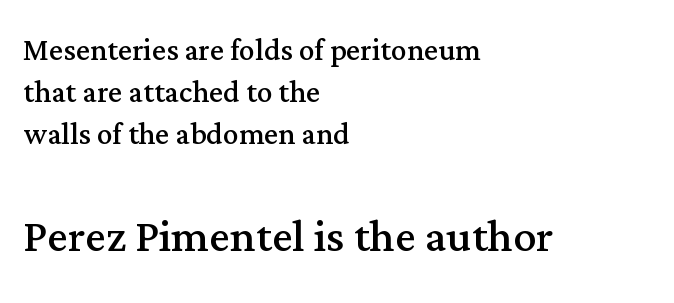
Q: Is the text bold? A: No.
Q: Is the text italic (slanted)? A: No, it is upright.
Q: Is the typeface a serif or a sans-serif typeface? A: Serif.
Q: Is the text underlined? A: No.
Q: How is the paragraph aligned? A: Left-aligned.
Q: Is the spacing between letters normal or unusually wide? A: Normal.
Q: Is the spacing between lines tight, normal or loose? A: Tight.
Q: Which block of text is set in a larger size, the first (top) or the second (bottom)? A: The second (bottom) one.
Q: Width (condensed, normal, or wide)? A: Normal.
Q: Stroke contrast? A: Medium.
Q: x-height? A: Medium.
Q: Monospaced? A: No.
